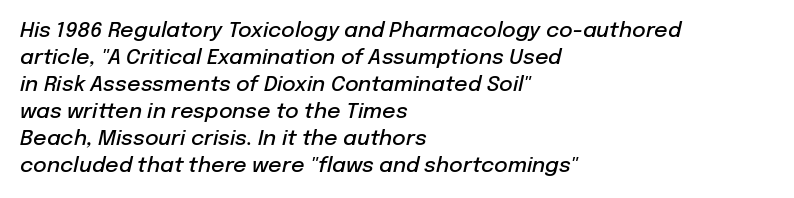
Normally led — the rows are evenly, conventionally spaced. What weight is shown? A semibold, between regular and bold. Notice how the stems are inclined rather than vertical — that's the hallmark of italics. The face used here is rendered with its standard letterfit.
